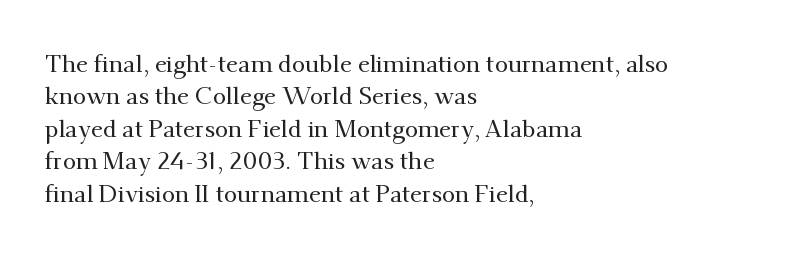
{"italic": "no", "underline": "no", "align": "left", "line_spacing": "normal", "line_spacing_ratio": 1.35, "letter_spacing": "normal", "letter_spacing_em": 0.0, "glyph_px": 24}
